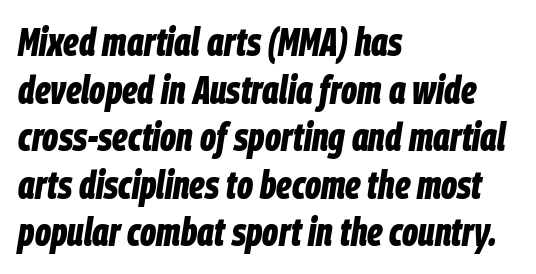
Note the varied advance widths — an 'i' is clearly narrower than an 'm'. Quick note: italic. The sample has been set heavy, in full bold. Lines of text with bare space underneath.
